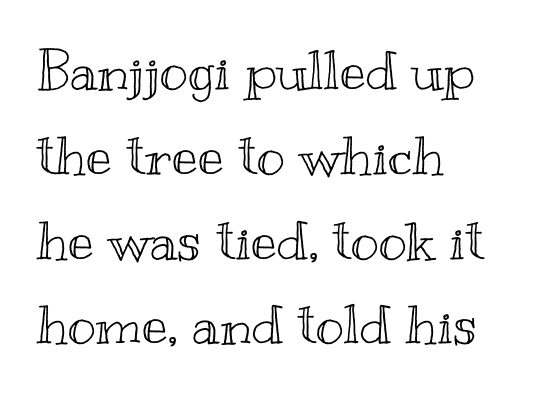
Q: Is the text italic (slanted)? A: No, it is upright.
Q: Is the text underlined? A: No.
Q: How is the paragraph aligned? A: Left-aligned.
Q: Is the spacing between letters normal or unusually wide? A: Normal.
Q: Is the spacing between lines tight, normal or loose? A: Normal.
Q: Width (condensed, normal, or wide)? A: Wide.
Q: x-height? A: Small.
Q: Monospaced? A: No.
